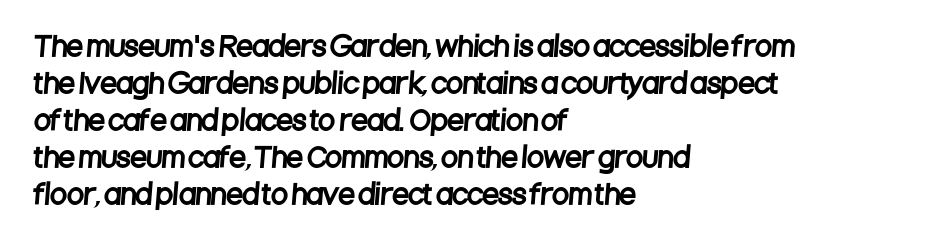
The image shows 27 px text type; set left-aligned, normal line spacing (1.37x), normal letter spacing, not underlined.
